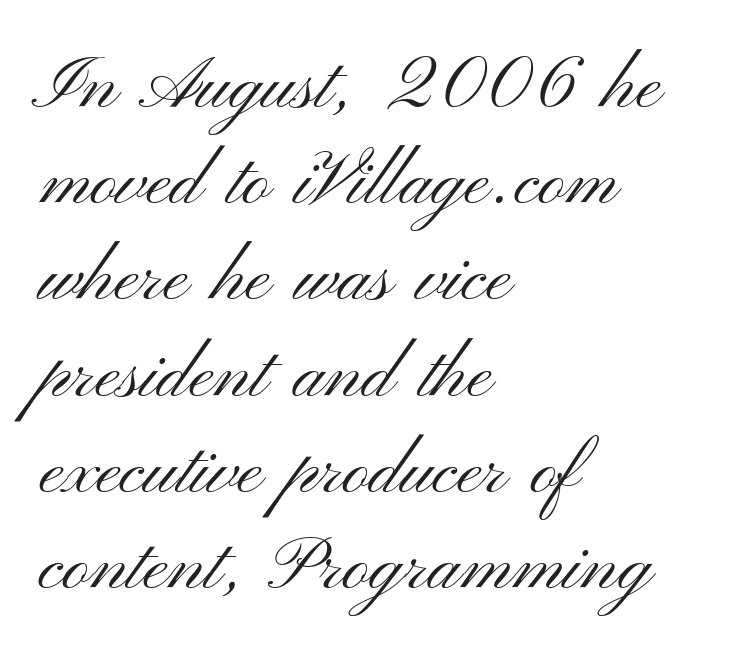
The image shows 74 px light, wide sans-serif type; set left-aligned, normal line spacing (1.3x), normal letter spacing, not underlined; medium stroke contrast and a small x-height.
